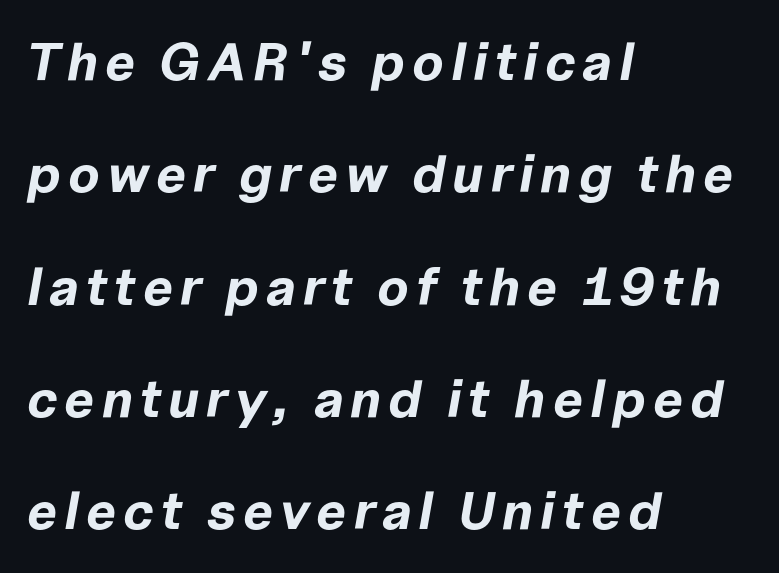
Each new line begins a long way beneath the previous one. A typesetter would call this proportional, since set widths differ per character. Heavy-handed strokes throughout: this text is bold. Caption: multi-line text, flush left, ragged right. If you drew a line through each stem, it would be angled.
